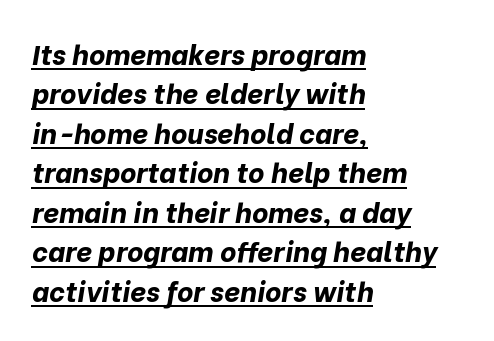
{"italic": "yes", "lean": "right", "slant_degrees": 10, "bold": "yes", "weight": "bold", "width": "normal", "stroke_contrast": "low", "x_height": "medium", "monospaced": "no", "underline": "yes", "align": "left", "line_spacing": "normal", "line_spacing_ratio": 1.41, "letter_spacing": "normal", "letter_spacing_em": 0.0, "glyph_px": 28}
